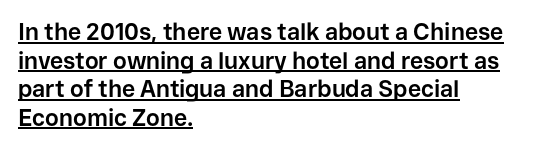
The rendered words wear a rule along their underside. The sample has been set heavy, in full bold. Unlike italic type, these characters show no tilt at all. The rendering keeps characters at their native spacing.
